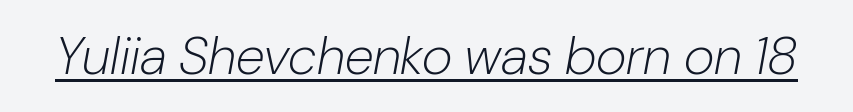
The image shows 53 px light type, italic (leaning right); set normal letter spacing, underlined; low stroke contrast and a medium x-height.
